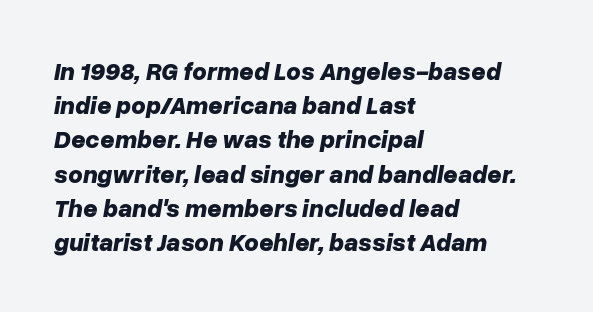
{"italic": "yes", "lean": "right", "slant_degrees": 10, "bold": "yes", "underline": "no", "align": "left", "line_spacing": "normal", "line_spacing_ratio": 1.37, "letter_spacing": "normal", "letter_spacing_em": 0.0, "glyph_px": 25}
